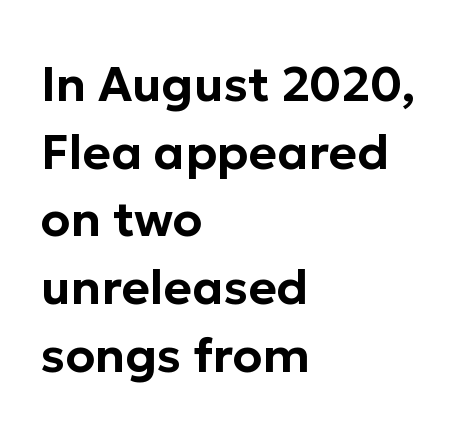
Q: Is the text italic (slanted)? A: No, it is upright.
Q: Is the typeface a serif or a sans-serif typeface? A: Sans-serif.
Q: Is the text underlined? A: No.
Q: How is the paragraph aligned? A: Left-aligned.
Q: Is the spacing between letters normal or unusually wide? A: Normal.
Q: Is the spacing between lines tight, normal or loose? A: Normal.
Q: Width (condensed, normal, or wide)? A: Normal.
Q: Stroke contrast? A: Low.
Q: x-height? A: Medium.
Q: Monospaced? A: No.
